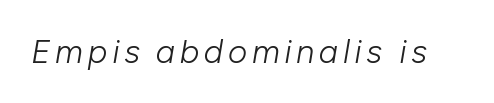
Q: Is the text bold? A: No.
Q: Is the text italic (slanted)? A: Yes, it leans right by about 10 degrees.
Q: Is the text underlined? A: No.
Q: Width (condensed, normal, or wide)? A: Normal.
Q: Stroke contrast? A: Low.
Q: x-height? A: Medium.
Q: Monospaced? A: No.
